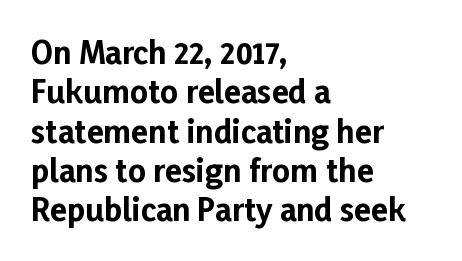
The typesetter chose a ragged-right arrangement here. A typesetter would call this zero additional tracking. A full-strength bold gives these letters their thick strokes. Nope, no serifs anywhere on these letters. Italic? Not at all — the glyphs are vertical. Do the characters align in a grid? No, the font is proportional.
